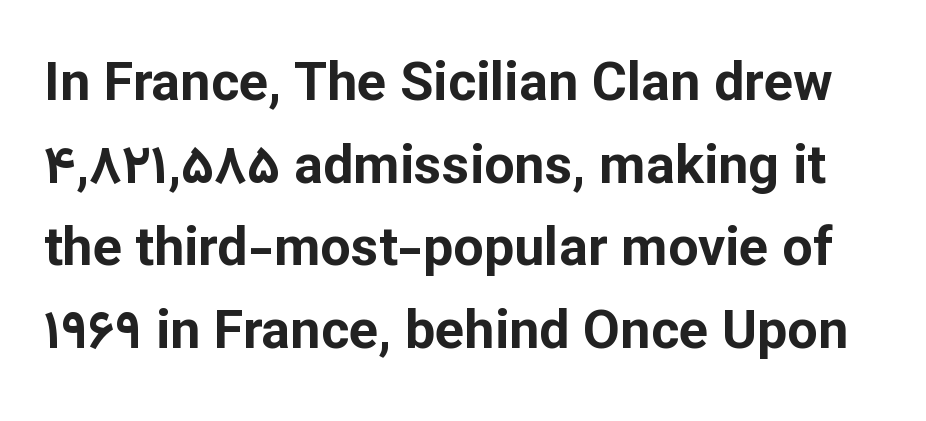
Q: Is the text bold? A: Yes.
Q: Is the text italic (slanted)? A: No, it is upright.
Q: Is the typeface a serif or a sans-serif typeface? A: Sans-serif.
Q: Is the text underlined? A: No.
Q: Is the spacing between letters normal or unusually wide? A: Normal.
Q: Is the spacing between lines tight, normal or loose? A: Normal.
Q: Width (condensed, normal, or wide)? A: Normal.
Q: Stroke contrast? A: Low.
Q: x-height? A: Medium.
Q: Monospaced? A: No.
